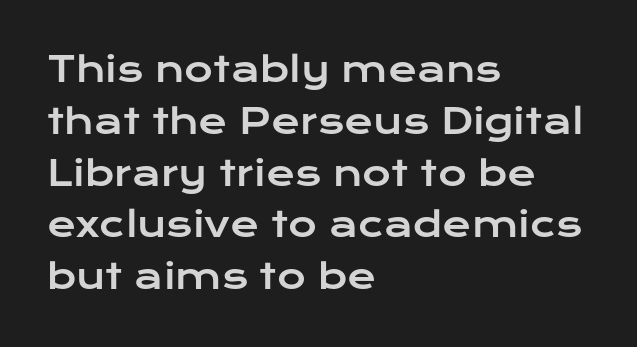
{"serif": "no", "italic": "no", "width": "wide", "stroke_contrast": "low", "x_height": "medium", "monospaced": "no", "underline": "no", "align": "left", "line_spacing": "normal", "line_spacing_ratio": 1.48, "letter_spacing": "normal", "letter_spacing_em": 0.0, "glyph_px": 35}
